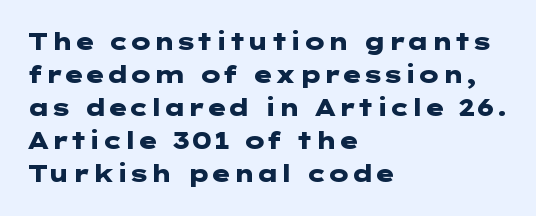
{"italic": "no", "bold": "yes", "underline": "no", "align": "left", "line_spacing": "normal", "line_spacing_ratio": 1.44, "letter_spacing": "normal", "letter_spacing_em": 0.0, "glyph_px": 23}
